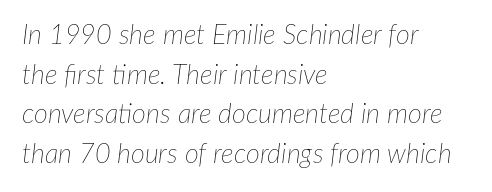
Q: Is the text bold? A: No.
Q: Is the text italic (slanted)? A: Yes, it leans right by about 7 degrees.
Q: Is the text underlined? A: No.
Q: How is the paragraph aligned? A: Left-aligned.
Q: Is the spacing between letters normal or unusually wide? A: Normal.
Q: Is the spacing between lines tight, normal or loose? A: Normal.
